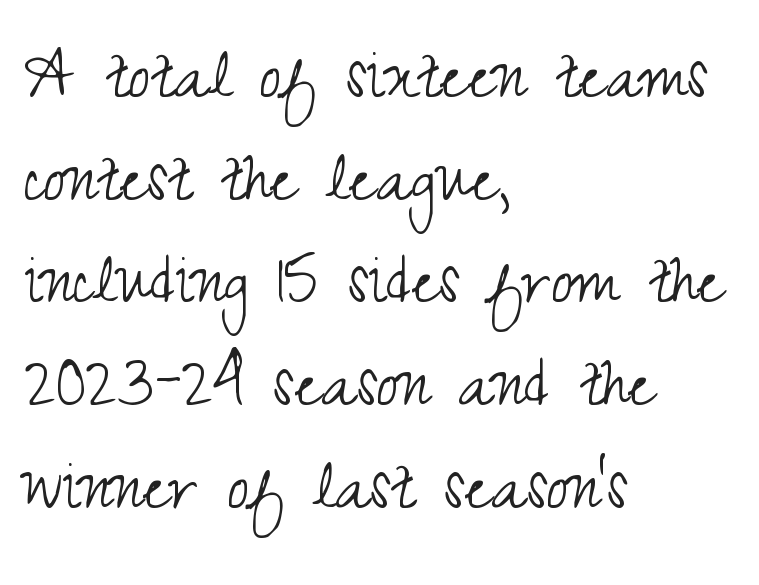
The line-height multiplier appears to be the usual default. Tall strokes in this sample are plumb rather than angled. A typesetter would call this zero additional tracking. Nope, no serifs anywhere on these letters.
